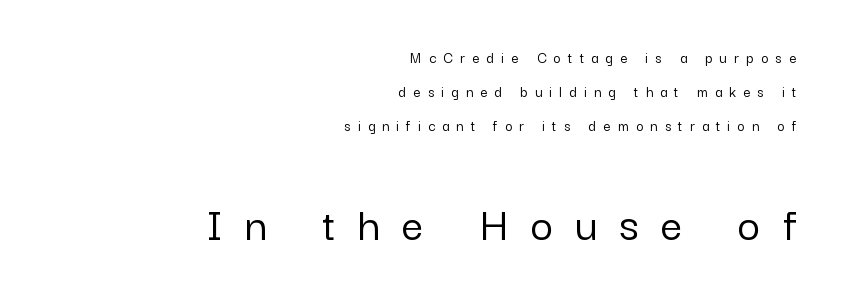
Nobody drew a line under any word here. Is the lower block the larger one? Yes — the lower block carries the bigger type. Tracking here is generous; glyphs stand well apart from one another. The designer dialed line spacing up above the default.
